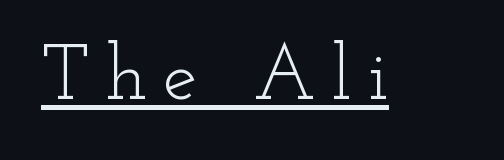
The image shows 77 px light, wide serif type, upright; set unusually wide letter spacing (+0.21 em), underlined; low stroke contrast and a small x-height.
